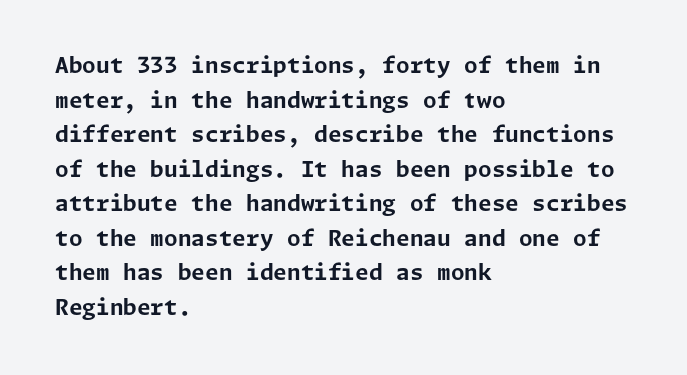
{"italic": "no", "bold": "yes", "underline": "no", "align": "left", "line_spacing": "normal", "line_spacing_ratio": 1.57, "letter_spacing": "normal", "letter_spacing_em": 0.0, "glyph_px": 22}
